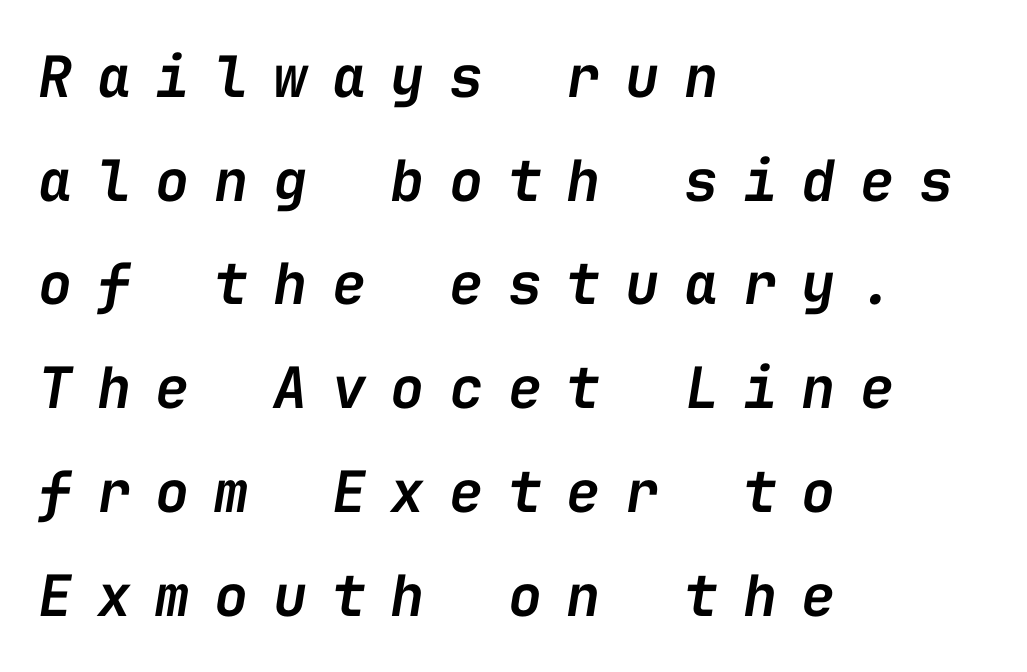
The image shows 57 px semibold type, italic (leaning right), monospaced; set left-aligned, line spacing 1.82x, unusually wide letter spacing (+0.43 em), not underlined; low stroke contrast and a medium x-height.
